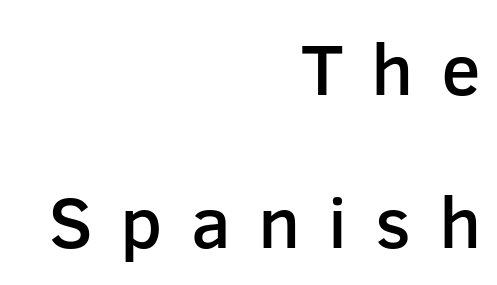
The image shows 73 px semibold sans-serif type, upright; set right-aligned, loose line spacing (2.09x), unusually wide letter spacing (+0.38 em), not underlined; low stroke contrast and a medium x-height.
